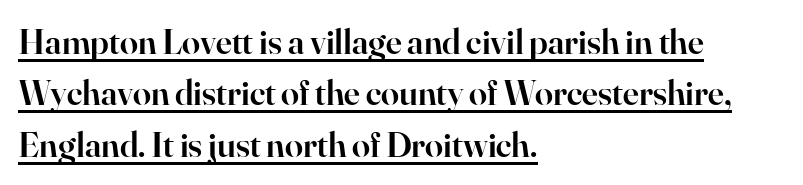
{"serif": "yes", "italic": "no", "bold": "semi", "weight": "semibold", "width": "normal", "stroke_contrast": "high", "x_height": "small", "monospaced": "no", "underline": "yes", "align": "left", "line_spacing": "normal", "line_spacing_ratio": 1.43, "letter_spacing": "normal", "letter_spacing_em": 0.0, "glyph_px": 36}
